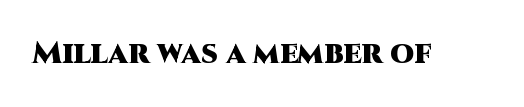
{"serif": "no", "italic": "no", "bold": "yes", "weight": "heavy", "width": "normal", "stroke_contrast": "high", "x_height": "large", "monospaced": "no", "underline": "no", "letter_spacing": "normal", "letter_spacing_em": 0.0, "glyph_px": 31}
